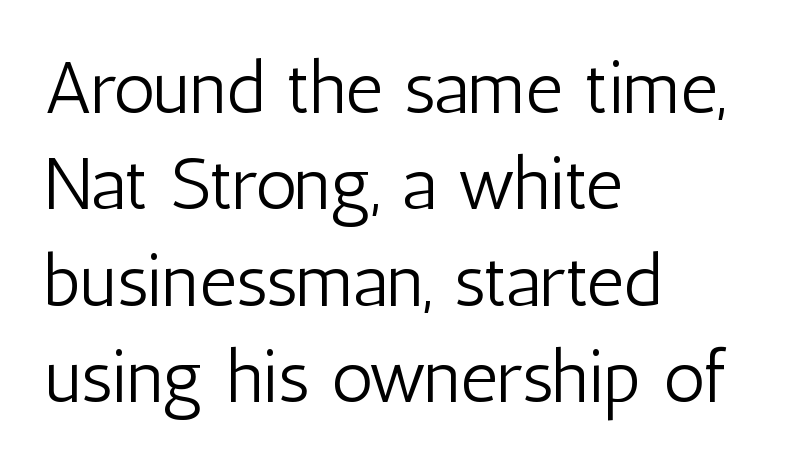
The image shows 73 px light, condensed sans-serif type, upright; set left-aligned, normal line spacing (1.32x), normal letter spacing, not underlined; low stroke contrast and a medium x-height.
